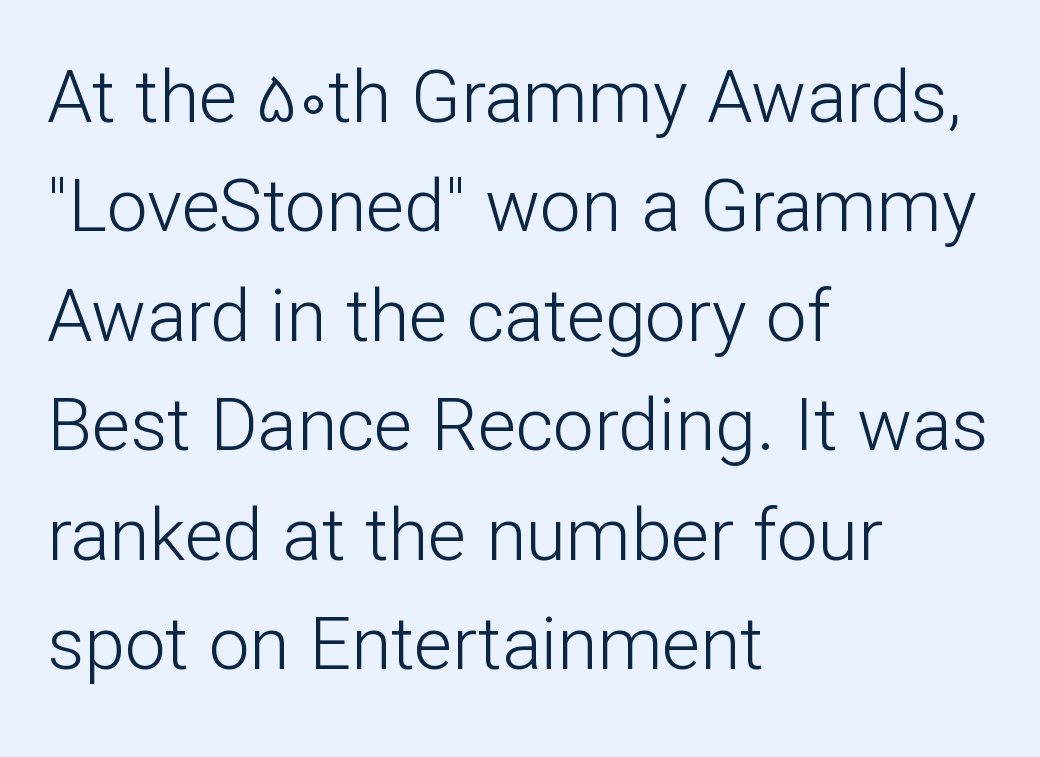
The letters advance in unequal steps, a hallmark of proportional type. This reads as an unemphasized weight, regular at the heaviest. The designer left line spacing at the default. The lettering holds an erect, upright posture throughout. Underlining? Definitely not there. The setting favours the left margin, as ordinary paragraphs usually do.
